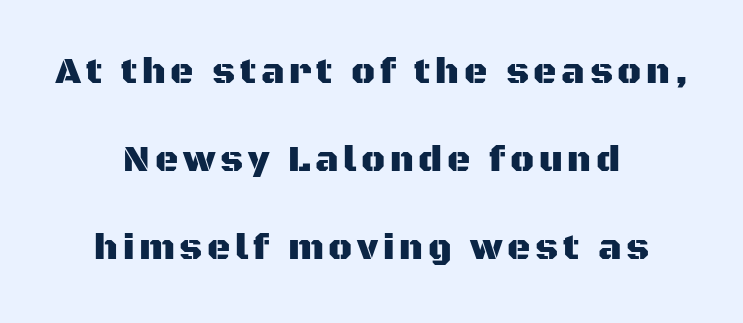
Think of a printed novel: that variable character pitch is what you see here. The rag falls on both sides of this text block equally. A clean baseline with only descenders dipping below it. Every character sits straight up, as roman type does.
